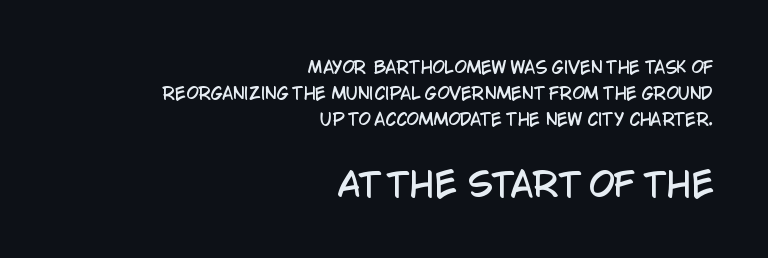
{"serif": "no", "italic": "no", "width": "condensed", "stroke_contrast": "low", "x_height": "large", "monospaced": "no", "underline": "no", "align": "right", "line_spacing": "normal", "line_spacing_ratio": 1.61, "letter_spacing": "normal", "letter_spacing_em": 0.0, "larger_block": "second", "size_ratio": 2.06, "glyph_px": 33}
